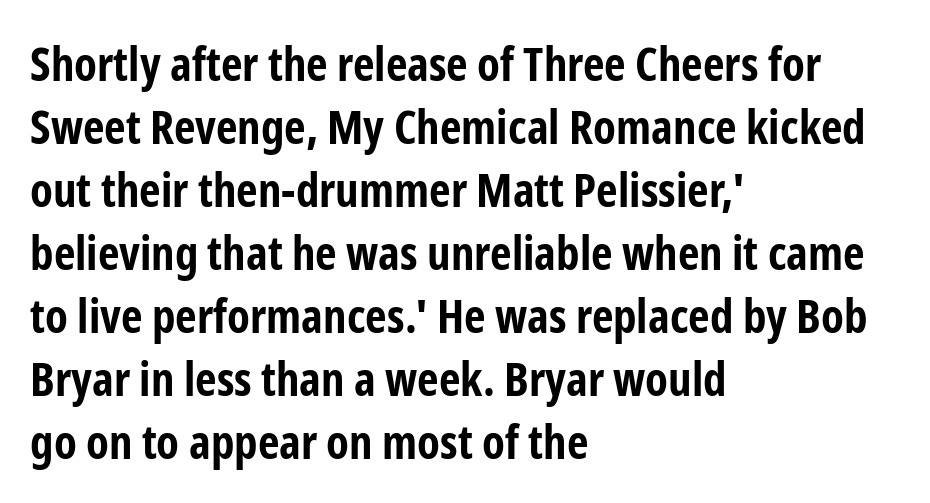
{"serif": "no", "italic": "no", "bold": "yes", "weight": "bold", "width": "condensed", "stroke_contrast": "low", "x_height": "medium", "monospaced": "no", "underline": "no", "align": "left", "line_spacing": "normal", "line_spacing_ratio": 1.34, "letter_spacing": "normal", "letter_spacing_em": 0.0, "glyph_px": 47}
